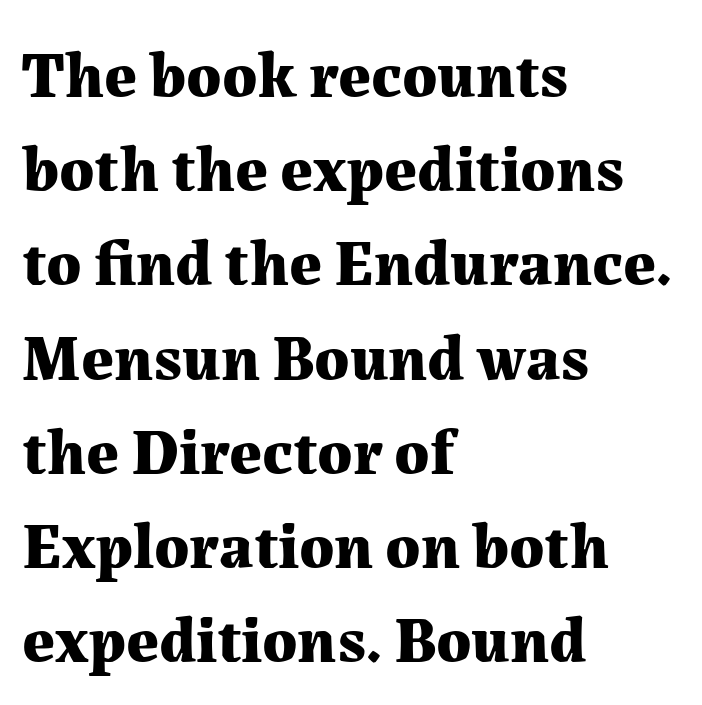
The letters are bold, with thick, heavy strokes. The typesetter chose a ragged-right arrangement here. Posture: upright roman. Are there feet on the stems? There are — it's a serif.
